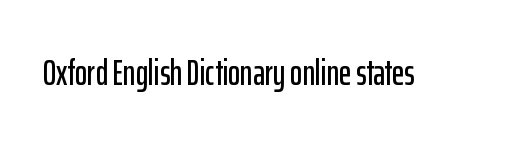
The letters sit at their default tracking, neither squeezed nor spread. The specimen reads as upright at a glance. Proportional: the letters do not fall into vertical columns. Each row of text sits above clean, open space.
